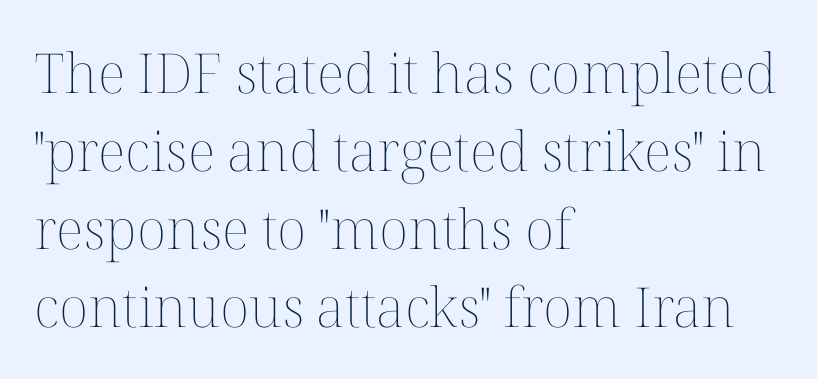
The rows are spaced the way most documents space them. The letters advance in unequal steps, a hallmark of proportional type. Visually the block forms a straight wall on the left and a jagged coastline on the right. The letterforms sit at book weight or below. Honestly, there is no underline to notice here at all. This is roman type, the default non-slanted kind.
